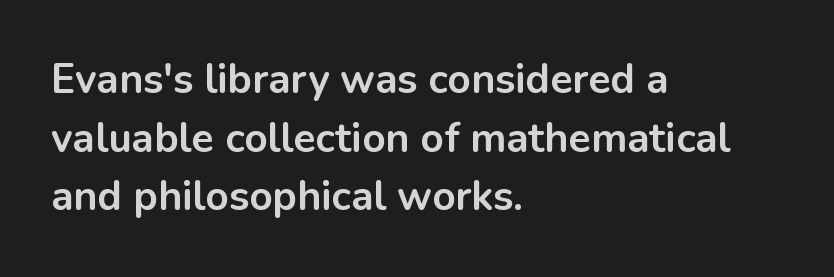
Q: Is the text bold? A: Yes.
Q: Is the text italic (slanted)? A: No, it is upright.
Q: Is the typeface a serif or a sans-serif typeface? A: Sans-serif.
Q: Is the text underlined? A: No.
Q: How is the paragraph aligned? A: Left-aligned.
Q: Is the spacing between letters normal or unusually wide? A: Normal.
Q: Is the spacing between lines tight, normal or loose? A: Normal.
Q: Width (condensed, normal, or wide)? A: Normal.
Q: Stroke contrast? A: Low.
Q: x-height? A: Medium.
Q: Monospaced? A: No.
